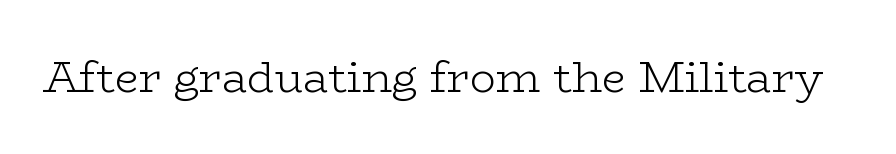
{"serif": "yes", "italic": "no", "bold": "no", "weight": "light", "width": "wide", "stroke_contrast": "low", "x_height": "medium", "monospaced": "no", "underline": "no", "letter_spacing": "normal", "letter_spacing_em": 0.0, "glyph_px": 43}
